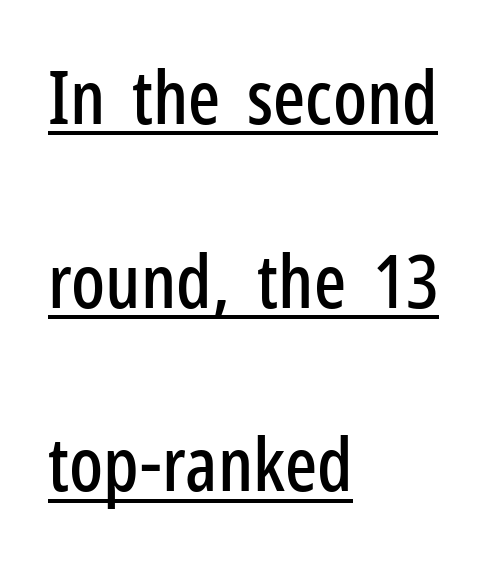
Q: Is the text italic (slanted)? A: No, it is upright.
Q: Is the typeface a serif or a sans-serif typeface? A: Sans-serif.
Q: Is the text underlined? A: Yes.
Q: How is the paragraph aligned? A: Left-aligned.
Q: Is the spacing between letters normal or unusually wide? A: Normal.
Q: Is the spacing between lines tight, normal or loose? A: Loose.
Q: Width (condensed, normal, or wide)? A: Condensed.
Q: Stroke contrast? A: Low.
Q: x-height? A: Medium.
Q: Monospaced? A: No.
